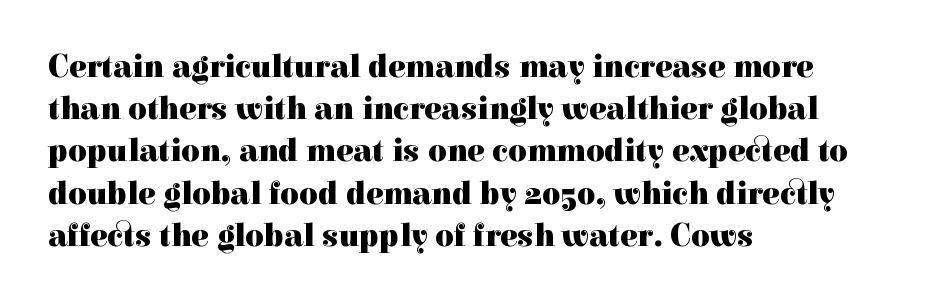
The rendering anchors every line to the left-hand side. Type style note: has serifs. Honestly, there is no underline to notice here at all. The rendering uses a bold face; every stroke is thick and dark. Each new line begins a customary step beneath the previous one.
